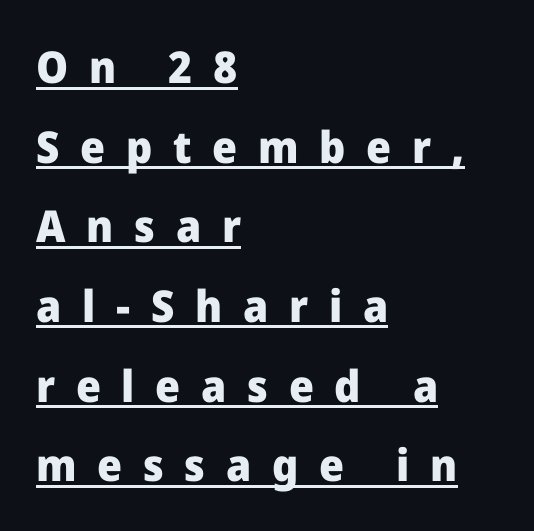
The image shows 44 px heavy sans-serif type, upright; set left-aligned, line spacing 1.81x, unusually wide letter spacing (+0.47 em), underlined; low stroke contrast and a medium x-height.
